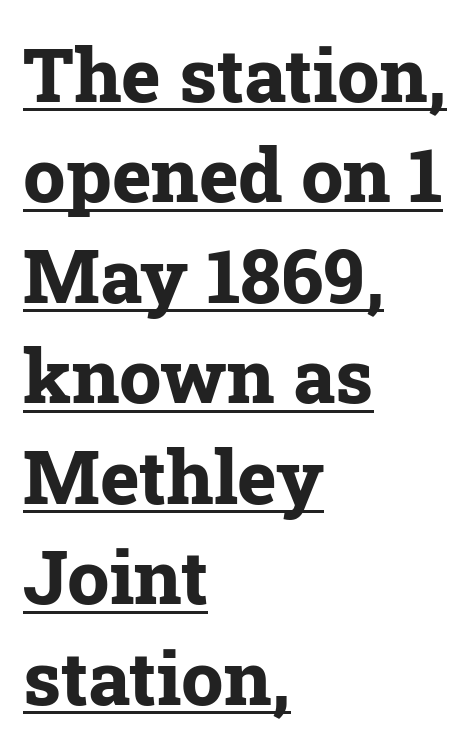
Q: Is the text bold? A: Yes.
Q: Is the text italic (slanted)? A: No, it is upright.
Q: Is the typeface a serif or a sans-serif typeface? A: Serif.
Q: Is the text underlined? A: Yes.
Q: How is the paragraph aligned? A: Left-aligned.
Q: Is the spacing between letters normal or unusually wide? A: Normal.
Q: Is the spacing between lines tight, normal or loose? A: Normal.
Q: Width (condensed, normal, or wide)? A: Normal.
Q: Stroke contrast? A: Low.
Q: x-height? A: Medium.
Q: Monospaced? A: No.
